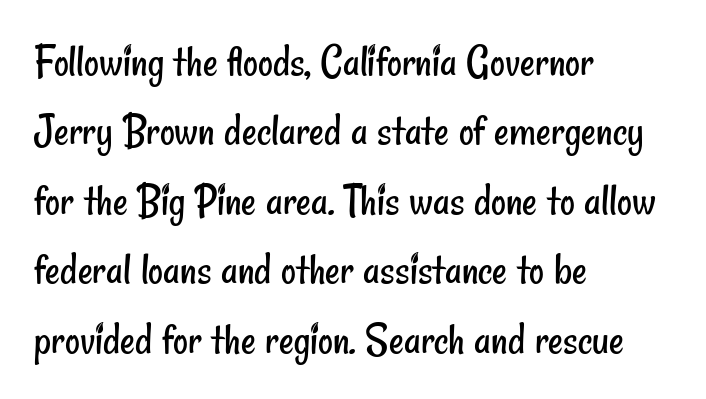
The image shows 46 px regular-weight, condensed sans-serif type; set left-aligned, normal line spacing (1.51x), normal letter spacing, not underlined; low stroke contrast and a small x-height.
